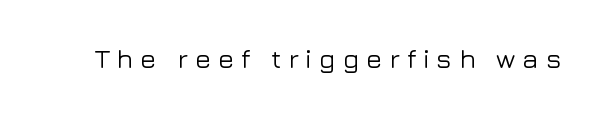
{"italic": "no", "underline": "no", "letter_spacing": "wide", "letter_spacing_em": 0.25, "glyph_px": 27}
